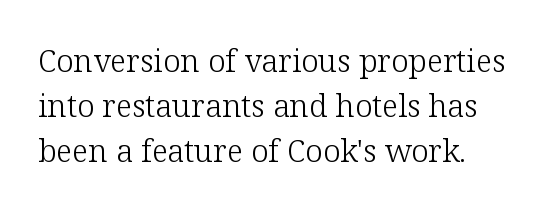
The image shows 31 px light serif type, upright; set left-aligned, normal line spacing (1.45x), normal letter spacing, not underlined; low stroke contrast and a medium x-height.
